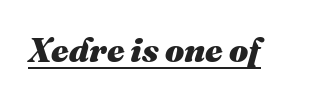
{"italic": "yes", "lean": "right", "slant_degrees": 16, "bold": "yes", "weight": "heavy", "width": "normal", "stroke_contrast": "medium", "x_height": "medium", "monospaced": "no", "underline": "yes", "letter_spacing": "normal", "letter_spacing_em": 0.0, "glyph_px": 34}
